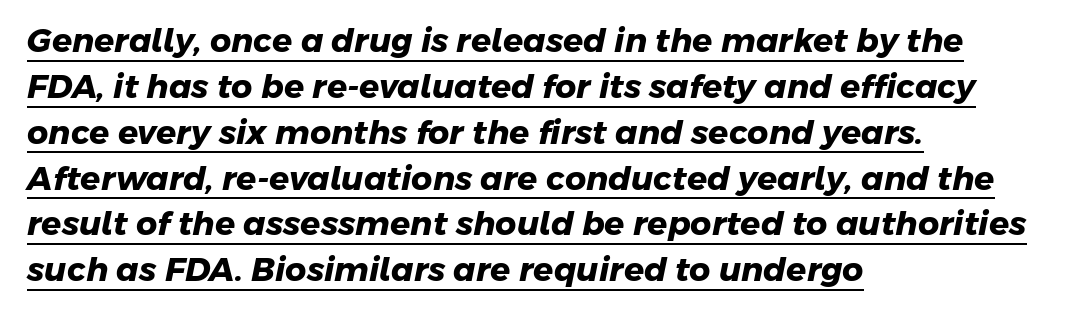
The image shows 33 px heavy sans-serif type; set left-aligned, normal line spacing (1.39x), normal letter spacing, underlined; low stroke contrast and a medium x-height.
